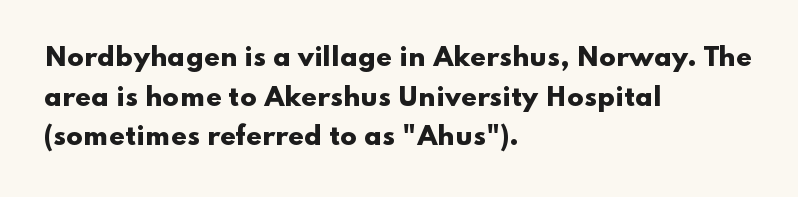
{"italic": "no", "bold": "yes", "underline": "no", "align": "left", "line_spacing": "normal", "line_spacing_ratio": 1.59, "letter_spacing": "normal", "letter_spacing_em": 0.0, "glyph_px": 25}
